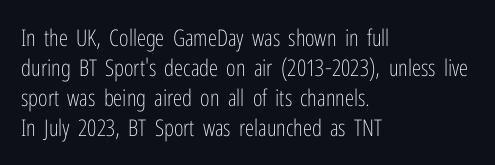
The image shows 23 px text type, upright; set left-aligned, normal line spacing (1.31x), normal letter spacing, not underlined.
